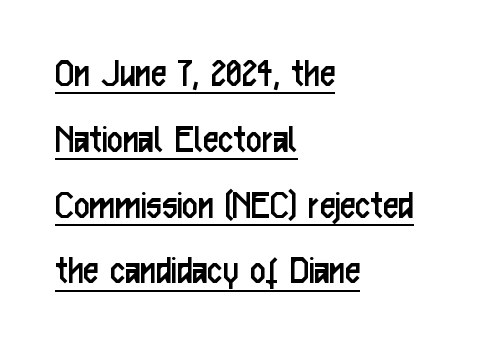
{"serif": "no", "italic": "no", "bold": "no", "weight": "regular", "width": "condensed", "stroke_contrast": "low", "x_height": "medium", "monospaced": "no", "underline": "yes", "align": "left", "line_spacing": "normal", "line_spacing_ratio": 1.53, "letter_spacing": "normal", "letter_spacing_em": 0.0, "glyph_px": 43}
